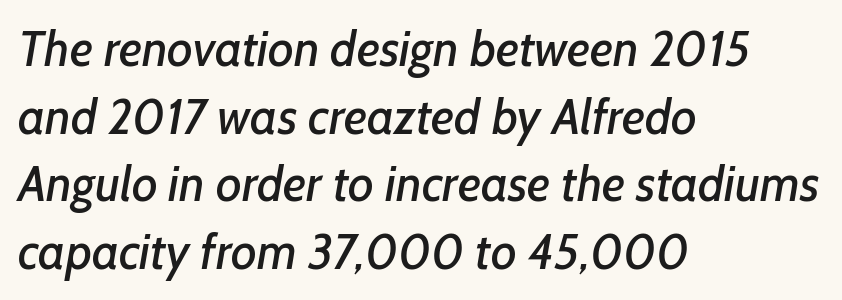
{"serif": "no", "width": "normal", "stroke_contrast": "low", "x_height": "medium", "monospaced": "no", "underline": "no", "align": "left", "line_spacing": "normal", "line_spacing_ratio": 1.38, "letter_spacing": "normal", "letter_spacing_em": 0.0, "glyph_px": 49}
